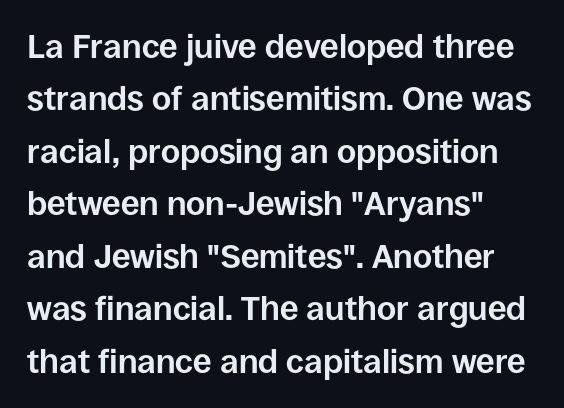
The image shows 33 px bold sans-serif type, upright; set left-aligned, normal line spacing (1.59x), normal letter spacing, not underlined; low stroke contrast and a large x-height.
